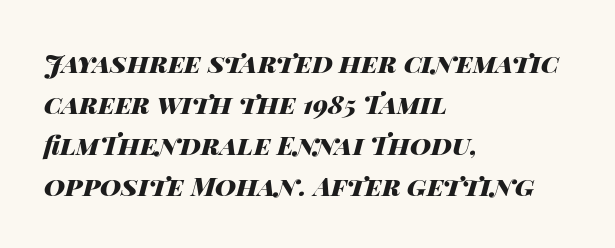
The image shows 26 px bold type, italic (leaning right); set left-aligned, normal line spacing (1.58x), normal letter spacing, not underlined.
